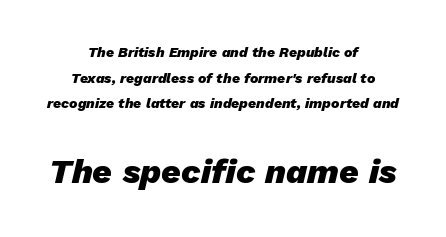
The image shows 34 px heavy type, italic (leaning right); set centered, line spacing 1.83x, normal letter spacing, not underlined; the second (bottom) block is 2.43x larger; low stroke contrast and a medium x-height.
